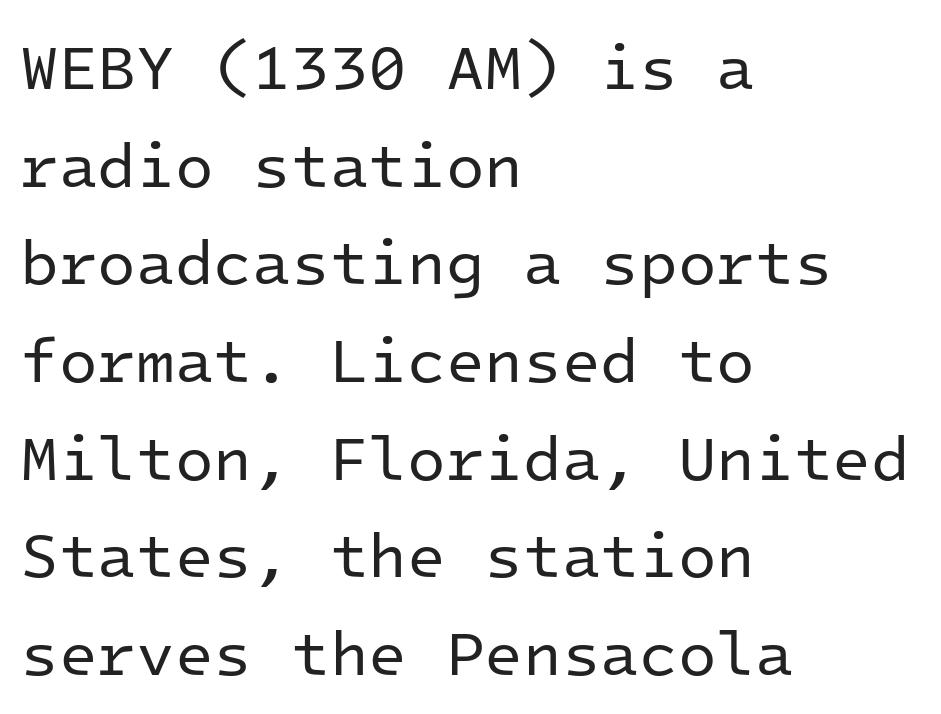
The image shows 63 px regular-weight sans-serif type, upright, monospaced; set left-aligned, normal line spacing (1.55x), normal letter spacing, not underlined; low stroke contrast and a medium x-height.
